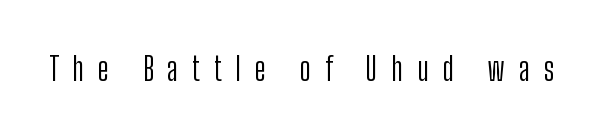
{"serif": "no", "italic": "no", "bold": "no", "weight": "light", "width": "condensed", "stroke_contrast": "low", "x_height": "medium", "monospaced": "no", "underline": "no", "letter_spacing": "wide", "letter_spacing_em": 0.43, "glyph_px": 32}
